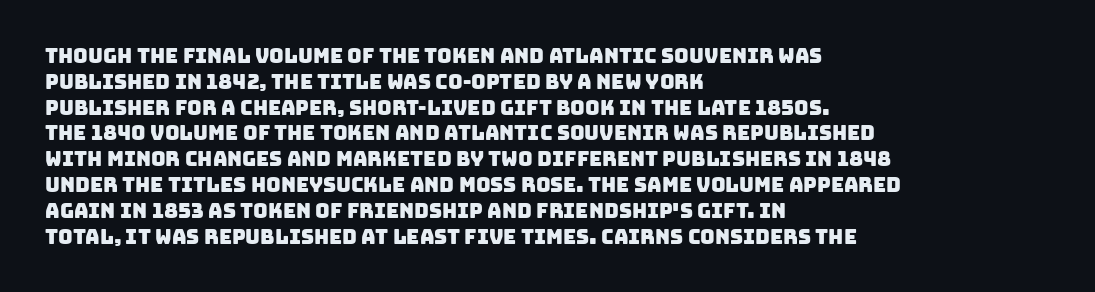
The image shows 20 px text type; set left-aligned, normal line spacing (1.29x), normal letter spacing, not underlined.
